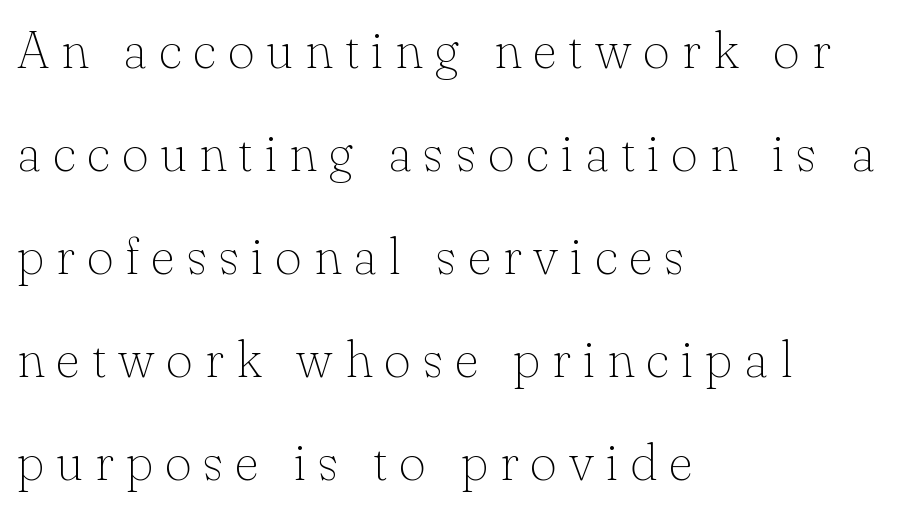
{"serif": "yes", "italic": "no", "bold": "no", "weight": "thin", "width": "normal", "stroke_contrast": "low", "x_height": "small", "monospaced": "no", "underline": "no", "align": "left", "line_spacing": "loose", "line_spacing_ratio": 1.98, "letter_spacing": "wide", "letter_spacing_em": 0.23, "glyph_px": 52}
